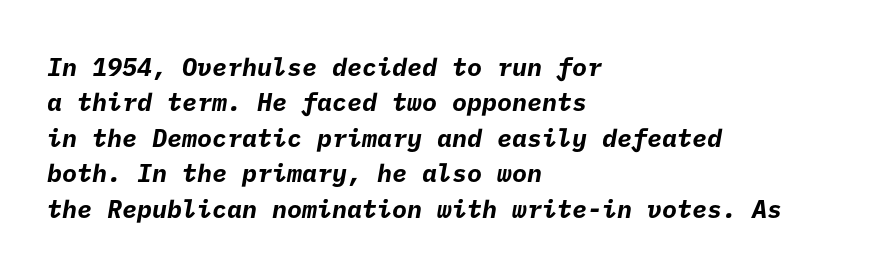
The image shows 25 px bold type; set left-aligned, normal line spacing (1.42x), normal letter spacing, not underlined.
